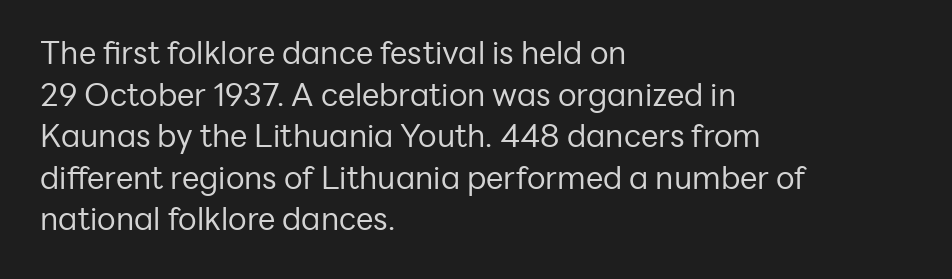
Here the glyphs are tracked normally, forming tight word shapes. Successive baselines arrive at the customary interval. The rendering uses natural spacing where letterforms have individual widths. Reading down the block, your eye returns to a fixed left position each line.
